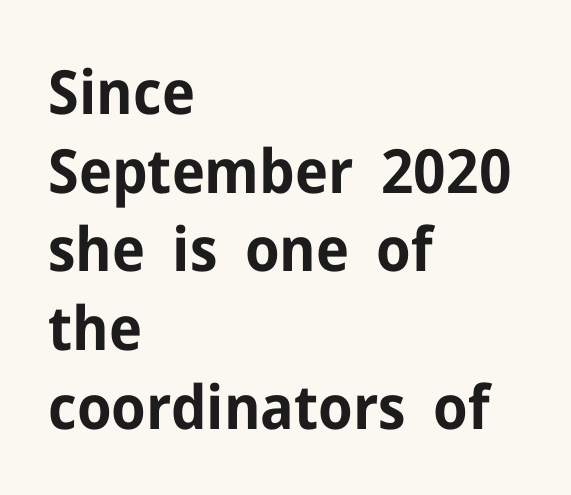
A typesetter would call this zero additional tracking. Successive baselines arrive at the customary interval. One-word summary of the alignment: left. Lines of text with bare space underneath.
